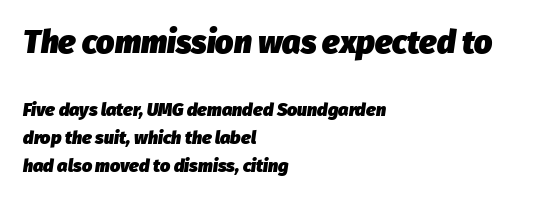
Q: Is the text bold? A: Yes.
Q: Is the text italic (slanted)? A: Yes, it leans right by about 8 degrees.
Q: Is the text underlined? A: No.
Q: How is the paragraph aligned? A: Left-aligned.
Q: Is the spacing between letters normal or unusually wide? A: Normal.
Q: Is the spacing between lines tight, normal or loose? A: Normal.
Q: Which block of text is set in a larger size, the first (top) or the second (bottom)? A: The first (top) one.
Q: Width (condensed, normal, or wide)? A: Normal.
Q: Stroke contrast? A: Low.
Q: x-height? A: Medium.
Q: Monospaced? A: No.
